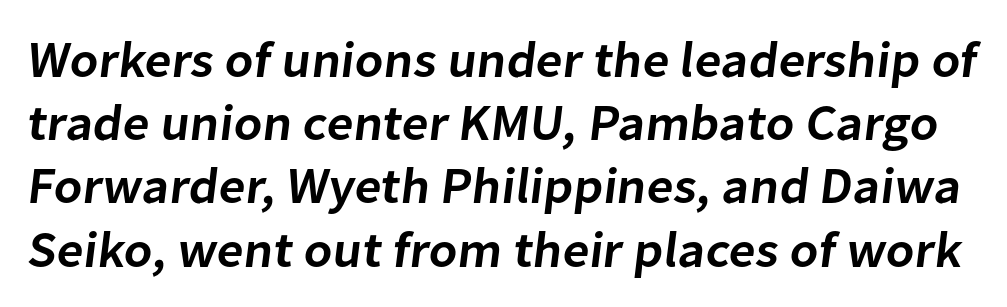
{"serif": "no", "bold": "semi", "weight": "semibold", "width": "normal", "stroke_contrast": "low", "x_height": "medium", "monospaced": "no", "underline": "no", "line_spacing_ratio": 1.24, "letter_spacing": "normal", "letter_spacing_em": 0.0, "glyph_px": 51}
